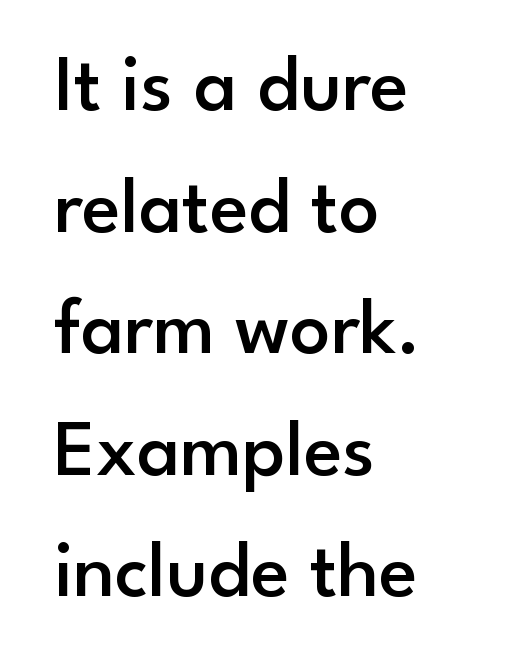
Varying glyph widths throughout — classic text-font behaviour. No italicization has been applied; the sample stays upright. Rule under the text: the space is simply empty. Each glyph is drawn with semibold strokes, heavier than normal yet not fully bold.
